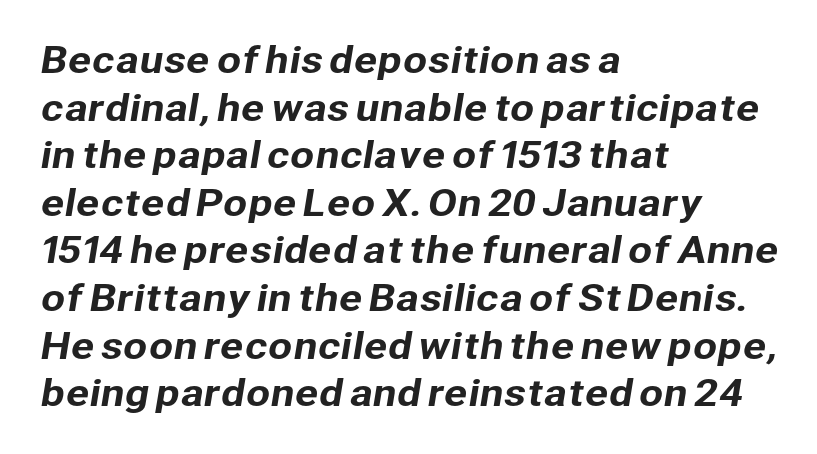
{"serif": "no", "width": "normal", "stroke_contrast": "low", "x_height": "medium", "monospaced": "no", "underline": "no", "align": "left", "line_spacing": "normal", "line_spacing_ratio": 1.36, "letter_spacing": "normal", "letter_spacing_em": 0.0, "glyph_px": 35}
